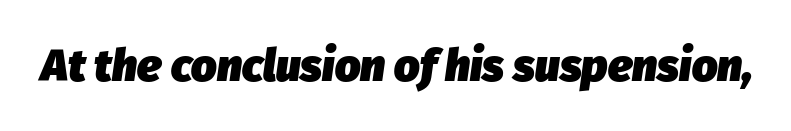
Inter-character spacing is left at the font's built-in metrics. The face used here has a pronounced slope to its letters. This is heavy type, rendered in bold. Looks like regular typesetting: each glyph gets only the width it needs. Only glyphs here, with clear space below each row.
